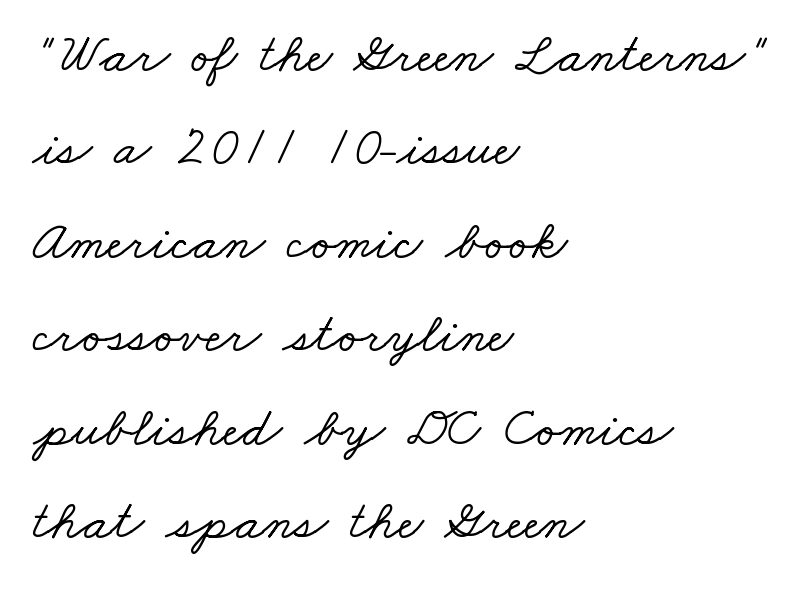
The rendering uses a moderate line-height, typical for paragraphs. Short note: letters normally spaced. Short and long lines alike share a common starting point at left. Each letter keeps its own natural width here, so spacing adapts to shape.
